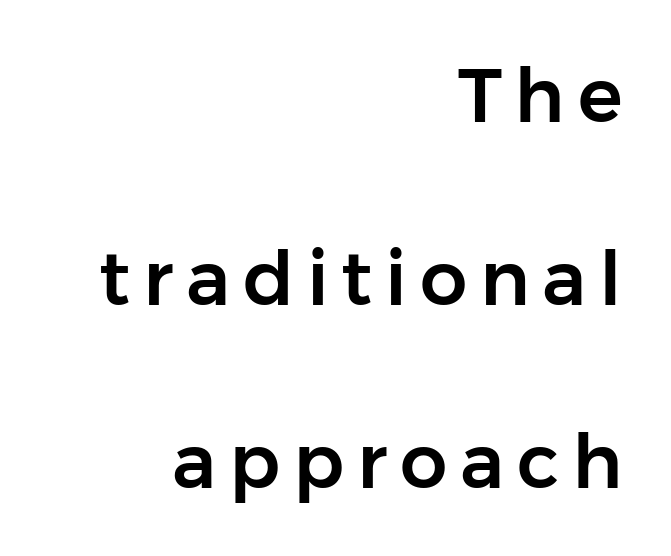
Q: Is the text italic (slanted)? A: No, it is upright.
Q: Is the typeface a serif or a sans-serif typeface? A: Sans-serif.
Q: Is the text underlined? A: No.
Q: How is the paragraph aligned? A: Right-aligned.
Q: Is the spacing between lines tight, normal or loose? A: Loose.
Q: Width (condensed, normal, or wide)? A: Normal.
Q: Stroke contrast? A: Low.
Q: x-height? A: Medium.
Q: Monospaced? A: No.
